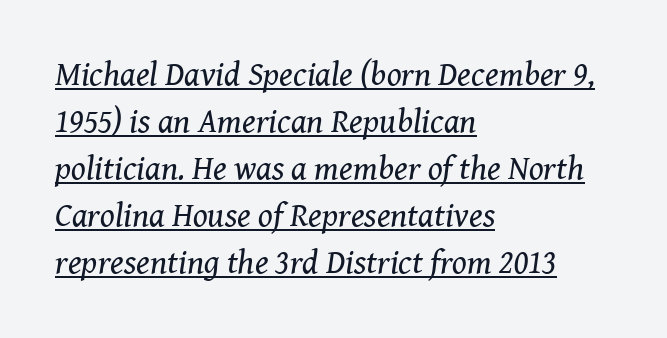
{"serif": "yes", "italic": "yes", "lean": "right", "slant_degrees": 8, "bold": "no", "weight": "regular", "width": "normal", "stroke_contrast": "medium", "x_height": "medium", "monospaced": "no", "underline": "yes", "align": "left", "line_spacing": "normal", "line_spacing_ratio": 1.38, "letter_spacing": "normal", "letter_spacing_em": 0.0, "glyph_px": 34}
